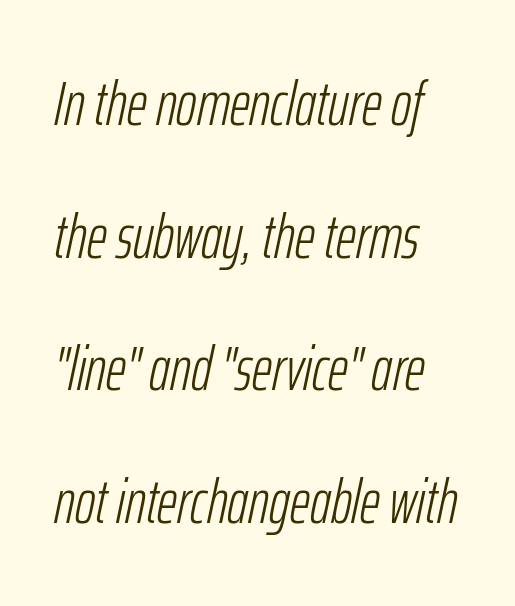
{"italic": "yes", "lean": "right", "slant_degrees": 12, "bold": "no", "weight": "light", "width": "condensed", "stroke_contrast": "low", "x_height": "medium", "monospaced": "no", "underline": "no", "align": "left", "line_spacing": "loose", "line_spacing_ratio": 2.14, "letter_spacing": "normal", "letter_spacing_em": 0.0, "glyph_px": 62}
